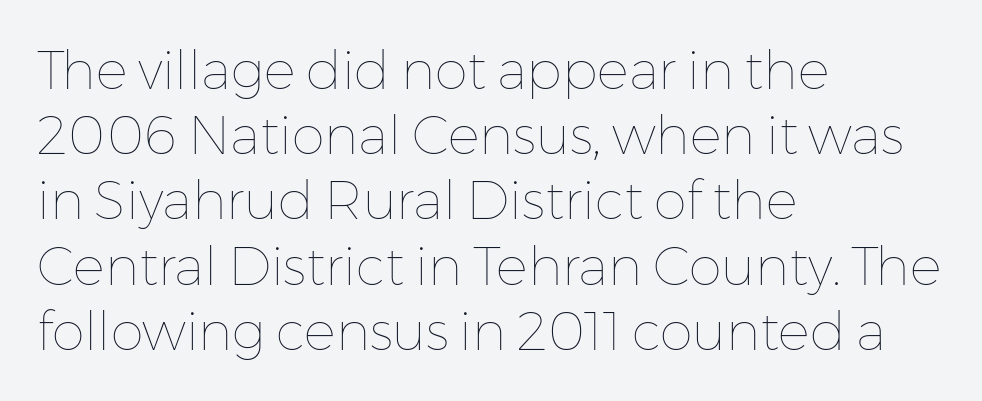
{"italic": "no", "bold": "no", "weight": "thin", "width": "normal", "stroke_contrast": "low", "x_height": "medium", "monospaced": "no", "underline": "no", "align": "left", "line_spacing_ratio": 1.23, "letter_spacing": "normal", "letter_spacing_em": 0.0, "glyph_px": 53}
